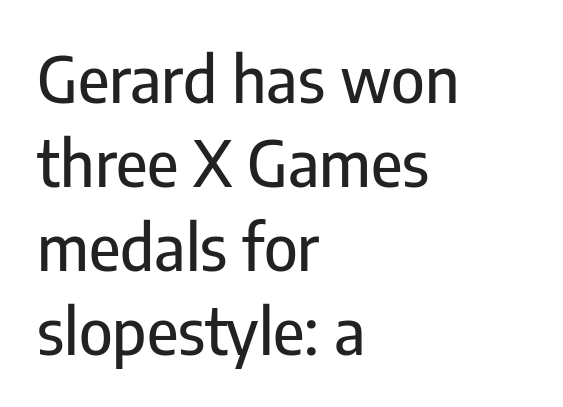
Q: Is the text italic (slanted)? A: No, it is upright.
Q: Is the typeface a serif or a sans-serif typeface? A: Sans-serif.
Q: Is the text underlined? A: No.
Q: How is the paragraph aligned? A: Left-aligned.
Q: Is the spacing between letters normal or unusually wide? A: Normal.
Q: Is the spacing between lines tight, normal or loose? A: Normal.
Q: Width (condensed, normal, or wide)? A: Condensed.
Q: Stroke contrast? A: Low.
Q: x-height? A: Medium.
Q: Monospaced? A: No.
